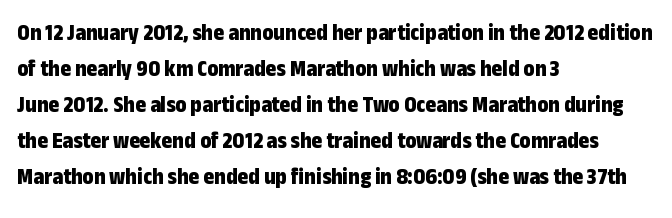
{"italic": "no", "bold": "yes", "underline": "no", "align": "left", "line_spacing": "normal", "line_spacing_ratio": 1.56, "letter_spacing": "normal", "letter_spacing_em": 0.0, "glyph_px": 23}
